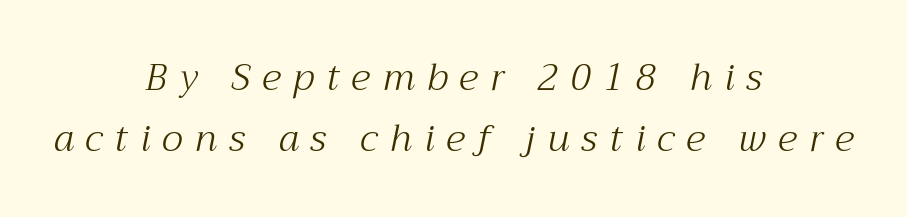
{"serif": "yes", "italic": "yes", "lean": "right", "slant_degrees": 12, "bold": "no", "weight": "light", "width": "normal", "stroke_contrast": "medium", "x_height": "medium", "monospaced": "no", "underline": "no", "align": "center", "line_spacing": "normal", "line_spacing_ratio": 1.65, "letter_spacing": "wide", "letter_spacing_em": 0.33, "glyph_px": 37}
